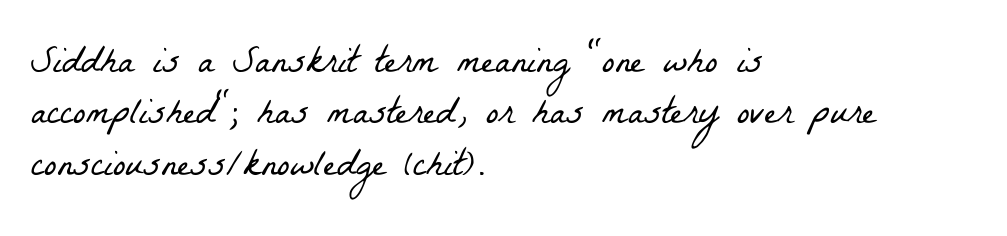
The image shows 38 px light, condensed serif type; set left-aligned, normal line spacing (1.35x), normal letter spacing, not underlined; low stroke contrast and a medium x-height.
